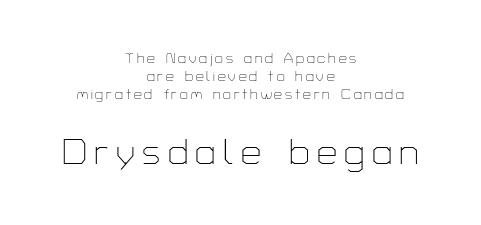
Q: Is the text bold? A: No.
Q: Is the text italic (slanted)? A: No, it is upright.
Q: Is the typeface a serif or a sans-serif typeface? A: Sans-serif.
Q: Is the text underlined? A: No.
Q: How is the paragraph aligned? A: Centered.
Q: Is the spacing between letters normal or unusually wide? A: Unusually wide.
Q: Is the spacing between lines tight, normal or loose? A: Normal.
Q: Which block of text is set in a larger size, the first (top) or the second (bottom)? A: The second (bottom) one.
Q: Width (condensed, normal, or wide)? A: Normal.
Q: Stroke contrast? A: Low.
Q: x-height? A: Medium.
Q: Monospaced? A: No.
